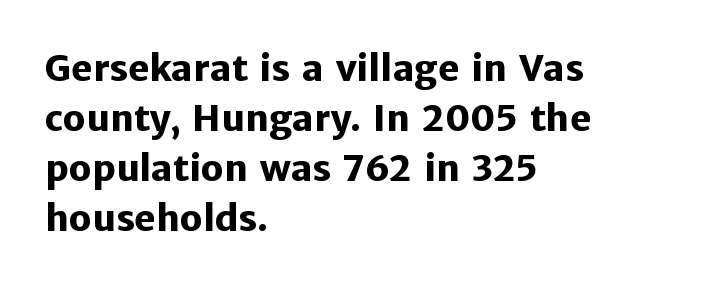
The image shows 36 px heavy sans-serif type, upright; set left-aligned, normal line spacing (1.39x), normal letter spacing, not underlined; low stroke contrast and a medium x-height.
